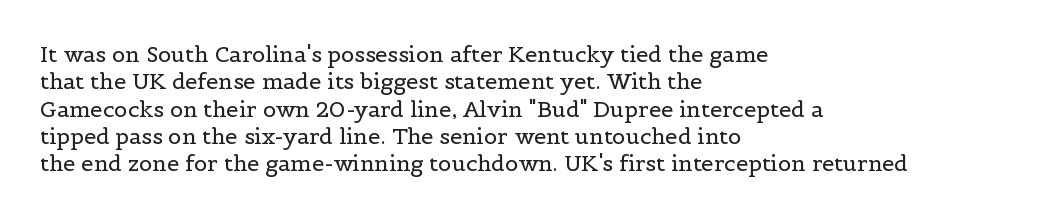
Q: Is the text bold? A: No.
Q: Is the text italic (slanted)? A: No, it is upright.
Q: Is the text underlined? A: No.
Q: How is the paragraph aligned? A: Left-aligned.
Q: Is the spacing between letters normal or unusually wide? A: Normal.
